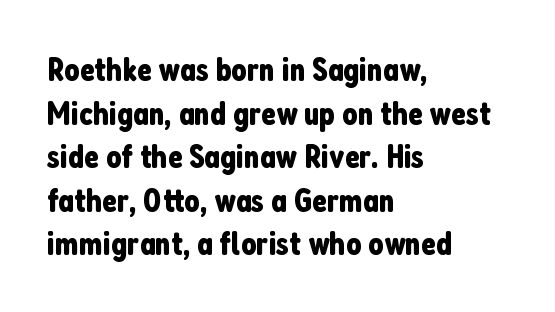
Q: Is the text italic (slanted)? A: No, it is upright.
Q: Is the typeface a serif or a sans-serif typeface? A: Sans-serif.
Q: Is the text underlined? A: No.
Q: How is the paragraph aligned? A: Left-aligned.
Q: Is the spacing between letters normal or unusually wide? A: Normal.
Q: Is the spacing between lines tight, normal or loose? A: Normal.
Q: Width (condensed, normal, or wide)? A: Condensed.
Q: Stroke contrast? A: Low.
Q: x-height? A: Medium.
Q: Monospaced? A: No.
